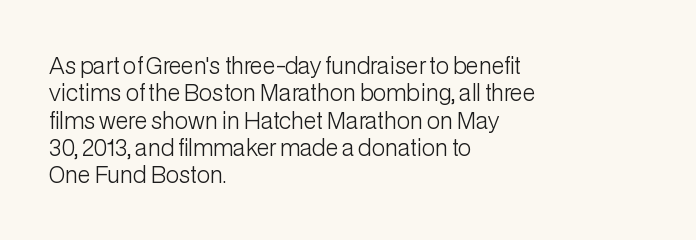
{"italic": "no", "bold": "no", "underline": "no", "align": "left", "line_spacing_ratio": 1.24, "letter_spacing": "normal", "letter_spacing_em": 0.0, "glyph_px": 22}
